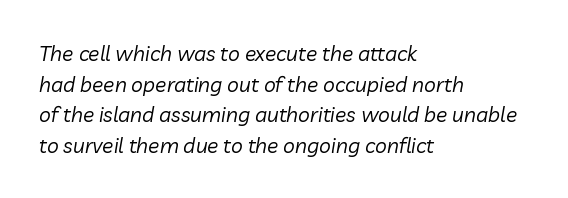
{"italic": "yes", "lean": "right", "slant_degrees": 10, "bold": "no", "underline": "no", "align": "left", "line_spacing": "normal", "line_spacing_ratio": 1.46, "letter_spacing": "normal", "letter_spacing_em": 0.0, "glyph_px": 21}
